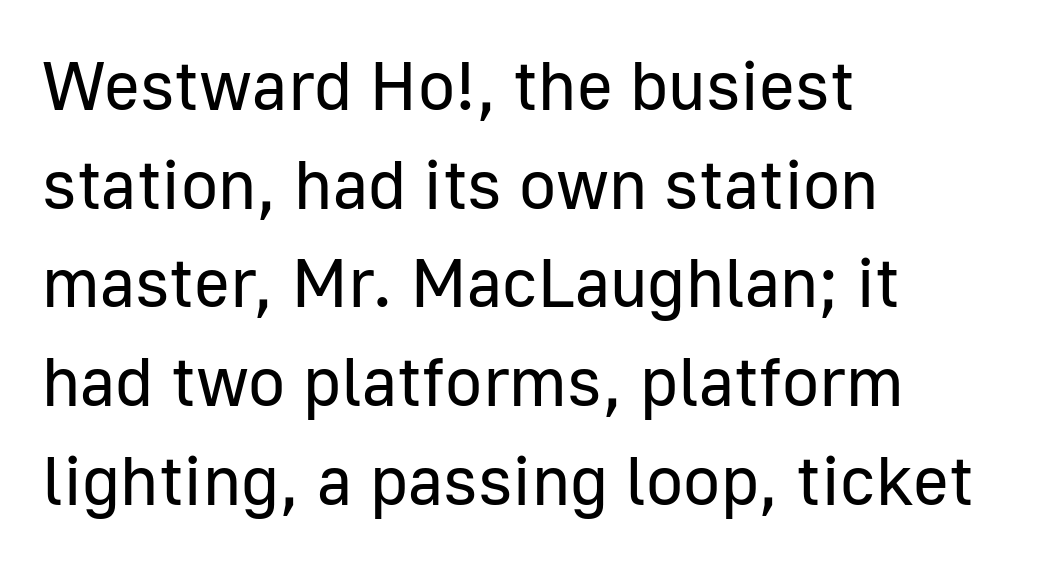
The image shows 69 px regular-weight sans-serif type, upright; set left-aligned, normal line spacing (1.43x), normal letter spacing, not underlined; low stroke contrast and a medium x-height.
